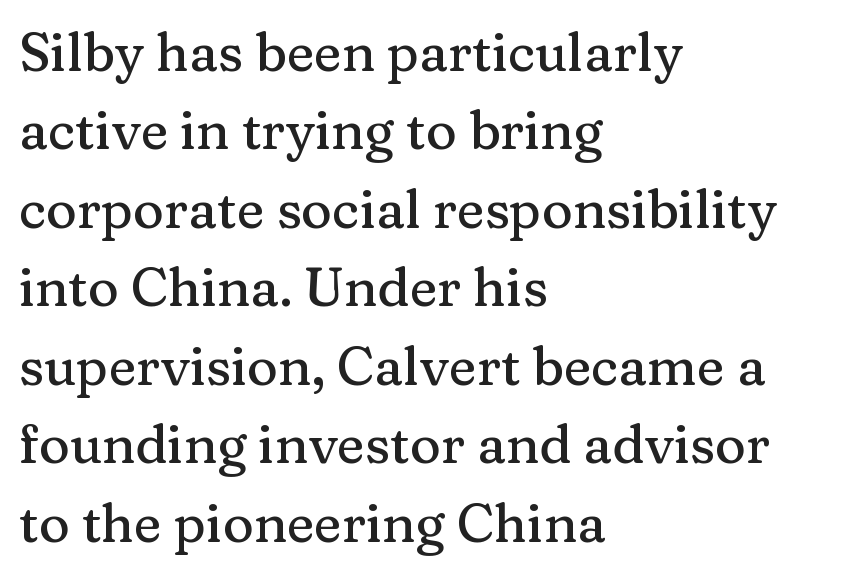
Q: Is the text italic (slanted)? A: No, it is upright.
Q: Is the typeface a serif or a sans-serif typeface? A: Serif.
Q: Is the text underlined? A: No.
Q: How is the paragraph aligned? A: Left-aligned.
Q: Is the spacing between letters normal or unusually wide? A: Normal.
Q: Is the spacing between lines tight, normal or loose? A: Normal.
Q: Width (condensed, normal, or wide)? A: Normal.
Q: Stroke contrast? A: Medium.
Q: x-height? A: Medium.
Q: Monospaced? A: No.
